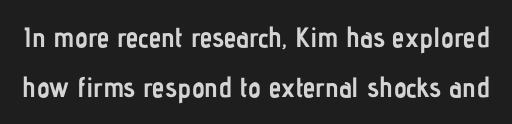
The image shows 28 px semibold, condensed sans-serif type, upright; set line spacing 1.78x, normal letter spacing, not underlined; low stroke contrast and a medium x-height.
